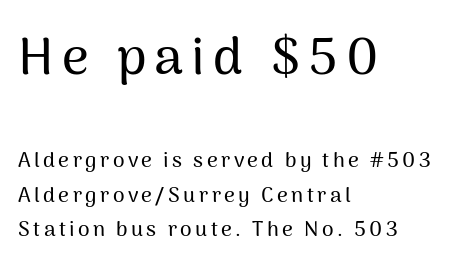
Q: Is the text italic (slanted)? A: No, it is upright.
Q: Is the typeface a serif or a sans-serif typeface? A: Sans-serif.
Q: Is the text underlined? A: No.
Q: How is the paragraph aligned? A: Left-aligned.
Q: Is the spacing between lines tight, normal or loose? A: Normal.
Q: Which block of text is set in a larger size, the first (top) or the second (bottom)? A: The first (top) one.
Q: Width (condensed, normal, or wide)? A: Normal.
Q: Stroke contrast? A: Medium.
Q: x-height? A: Medium.
Q: Monospaced? A: No.
